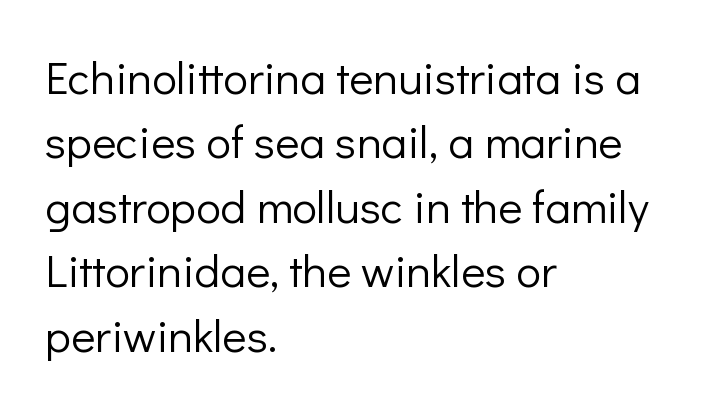
Stroke mass is kept to a normal reading level or below. Is the letter spacing exaggerated? No — it looks like the ordinary default. If you measured baseline to baseline, you'd find a middling distance. You could not count columns in this text — the font is proportionally spaced.
